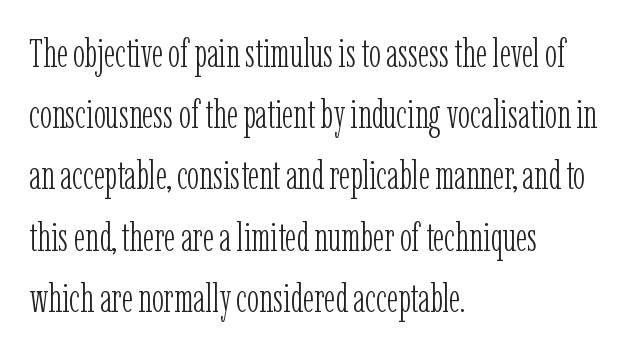
The lettering holds an erect, upright posture throughout. Do the characters align in a grid? No, the font is proportional. The designer went with a serif here, giving each stem small feet. Stem width sits at or under what a default text font uses.
